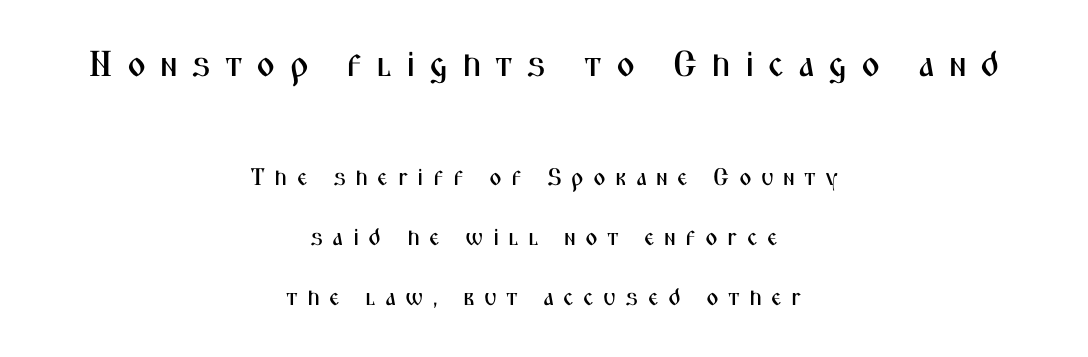
{"serif": "no", "italic": "no", "width": "condensed", "stroke_contrast": "medium", "x_height": "medium", "monospaced": "no", "underline": "no", "align": "center", "line_spacing": "loose", "line_spacing_ratio": 2.49, "letter_spacing": "wide", "letter_spacing_em": 0.38, "larger_block": "first", "size_ratio": 1.5, "glyph_px": 36}
